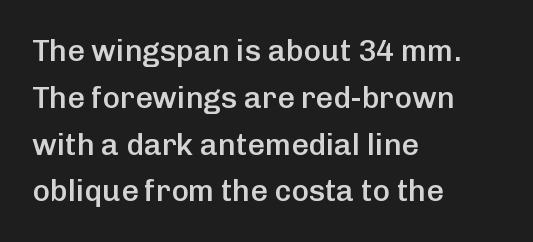
Q: Is the text bold? A: Semi-bold.
Q: Is the text italic (slanted)? A: No, it is upright.
Q: Is the typeface a serif or a sans-serif typeface? A: Sans-serif.
Q: Is the text underlined? A: No.
Q: How is the paragraph aligned? A: Left-aligned.
Q: Is the spacing between letters normal or unusually wide? A: Normal.
Q: Is the spacing between lines tight, normal or loose? A: Normal.
Q: Width (condensed, normal, or wide)? A: Normal.
Q: Stroke contrast? A: Low.
Q: x-height? A: Medium.
Q: Monospaced? A: No.
